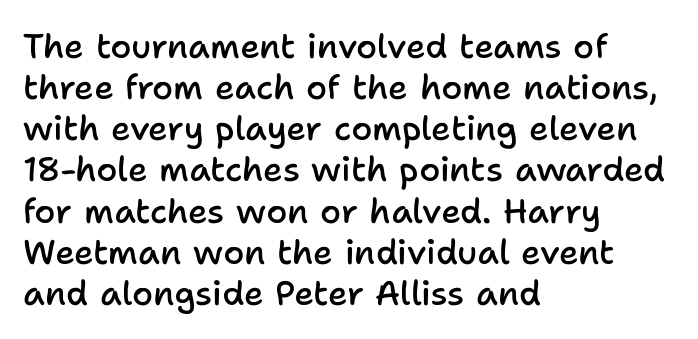
Q: Is the text bold? A: Semi-bold.
Q: Is the text italic (slanted)? A: No, it is upright.
Q: Is the typeface a serif or a sans-serif typeface? A: Sans-serif.
Q: Is the text underlined? A: No.
Q: How is the paragraph aligned? A: Left-aligned.
Q: Is the spacing between letters normal or unusually wide? A: Normal.
Q: Width (condensed, normal, or wide)? A: Normal.
Q: Stroke contrast? A: Low.
Q: x-height? A: Medium.
Q: Monospaced? A: No.
